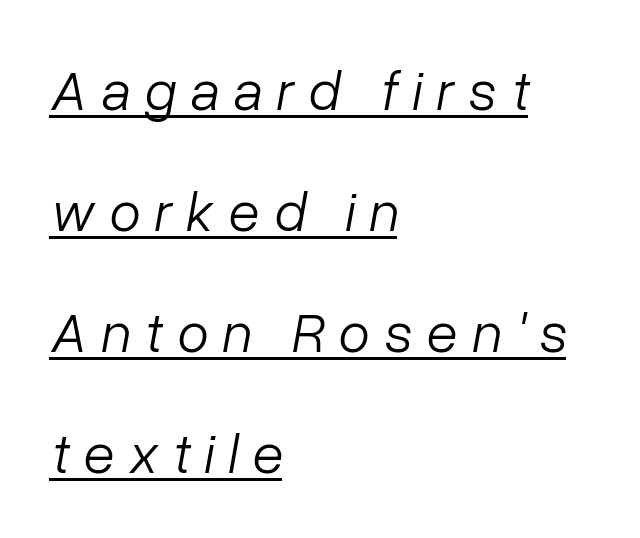
Q: Is the text bold? A: No.
Q: Is the text italic (slanted)? A: Yes, it leans right by about 10 degrees.
Q: Is the text underlined? A: Yes.
Q: How is the paragraph aligned? A: Left-aligned.
Q: Is the spacing between letters normal or unusually wide? A: Unusually wide.
Q: Is the spacing between lines tight, normal or loose? A: Loose.
Q: Width (condensed, normal, or wide)? A: Normal.
Q: Stroke contrast? A: Low.
Q: x-height? A: Medium.
Q: Monospaced? A: No.
